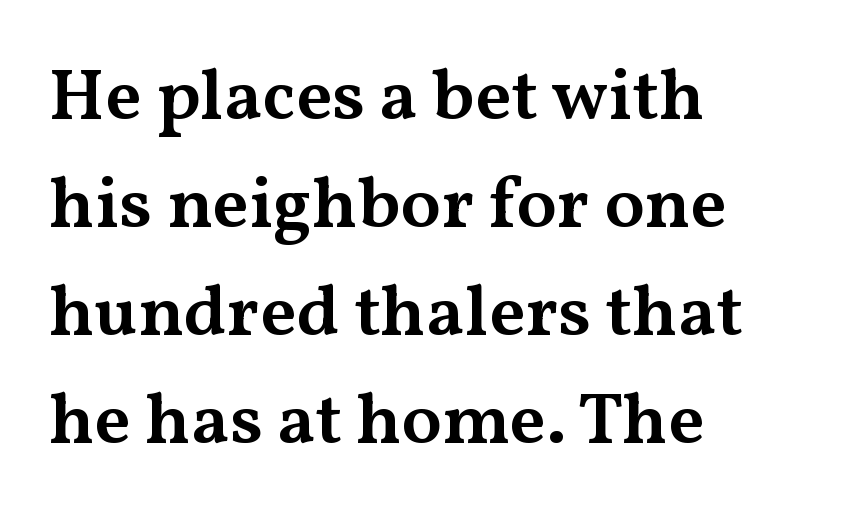
I'd call this a serif setting — the letters wear small feet. Caption: semibold face, moderately heavy strokes. Think of a printed novel: that variable character pitch is what you see here. The letters sit at their default tracking, neither squeezed nor spread.
